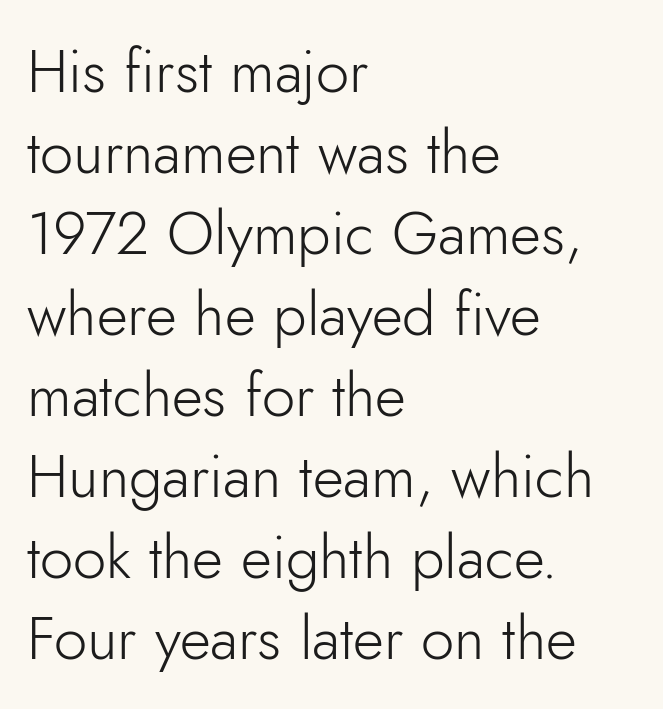
The image shows 60 px light sans-serif type, upright; set left-aligned, normal line spacing (1.35x), normal letter spacing, not underlined; low stroke contrast and a small x-height.
